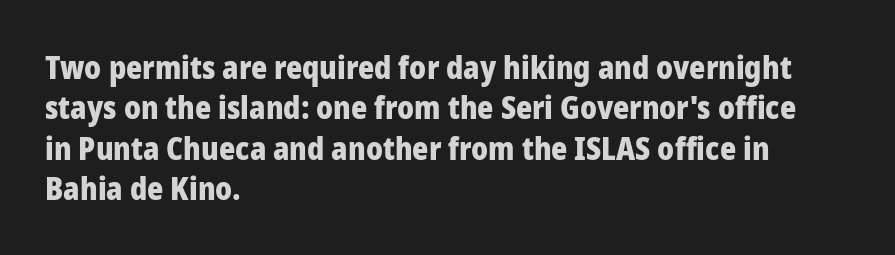
This block has exactly the height ordinary leading produces. Nothing unusual about the tracking: characters are spaced as the font intends. Unmarked baselines from the first word to the last. A sans-serif font was chosen for this passage. The passage is arranged the way most books set body copy — flush left. Think of a printed novel: that variable character pitch is what you see here.
